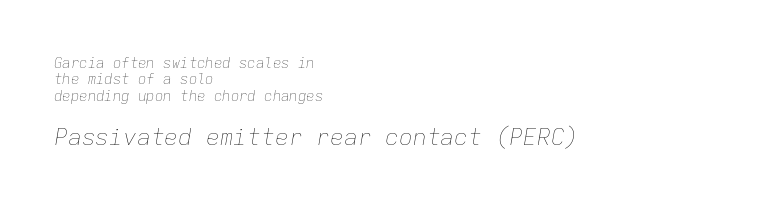
{"italic": "yes", "lean": "right", "slant_degrees": 9, "bold": "no", "underline": "no", "align": "left", "line_spacing_ratio": 1.17, "letter_spacing": "normal", "letter_spacing_em": 0.0, "larger_block": "second", "size_ratio": 1.64, "glyph_px": 23}
